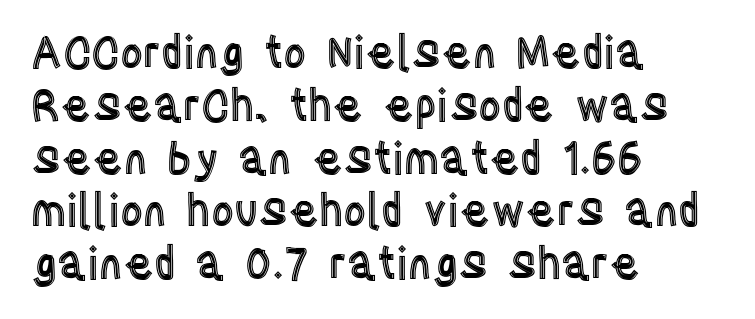
{"italic": "no", "width": "condensed", "x_height": "large", "monospaced": "no", "underline": "no", "align": "left", "line_spacing_ratio": 1.2, "letter_spacing": "normal", "letter_spacing_em": 0.0, "glyph_px": 44}
